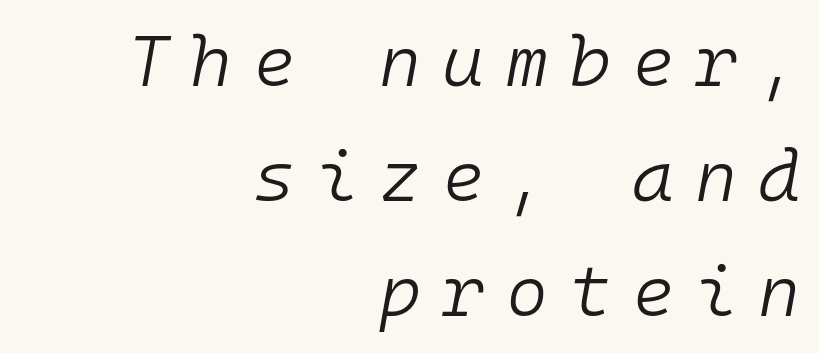
Leading: standard. Underlining? Definitely not there. The whole block is typeset with a tilt. Is the letter spacing exaggerated? Yes — the characters are pushed far apart. Note the uniform advance width — an 'i' takes as much space as an 'm'.
